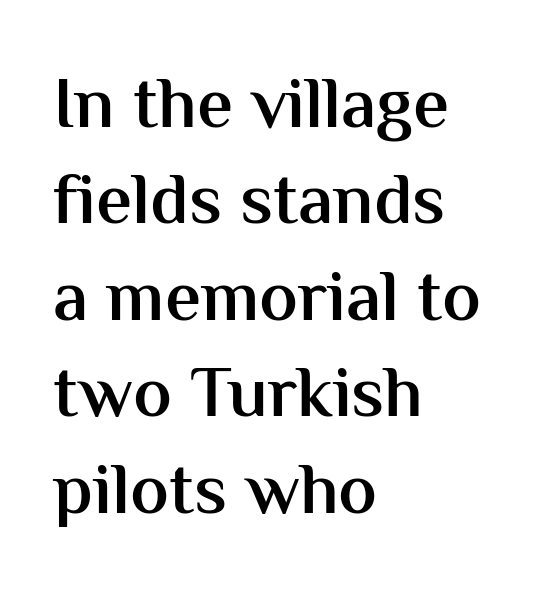
The image shows 72 px semibold sans-serif type, upright; set left-aligned, normal line spacing (1.34x), normal letter spacing, not underlined; medium stroke contrast and a medium x-height.
